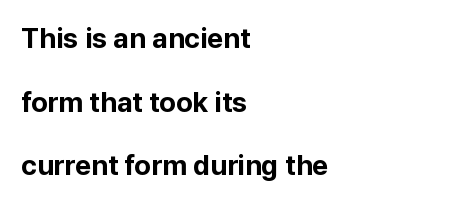
The image shows 28 px bold sans-serif type, upright; set left-aligned, loose line spacing (2.27x), normal letter spacing, not underlined; low stroke contrast and a medium x-height.
